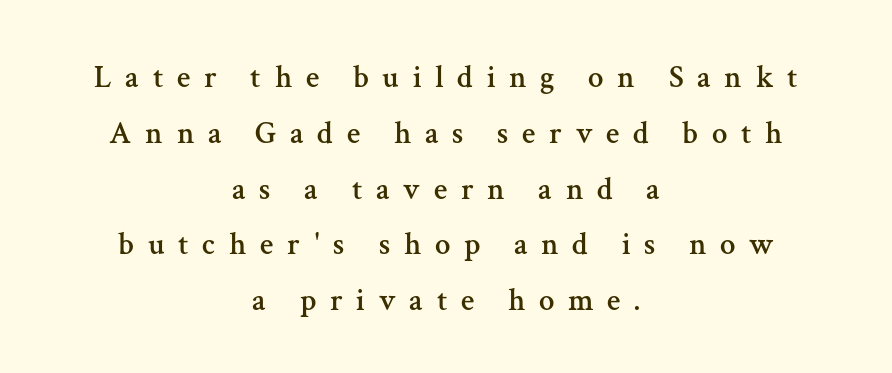
Proportional: the letters do not fall into vertical columns. The type sits square on the baseline with zero lean. The rendering inserts visible extra space after every character. The whitespace from short lines is split evenly between both sides. Rule under the text: the space is simply empty.
